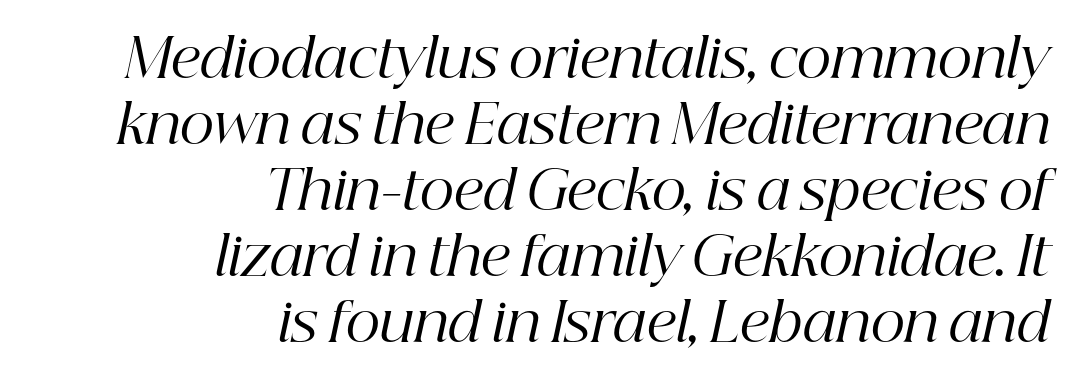
{"serif": "yes", "italic": "yes", "lean": "right", "slant_degrees": 12, "bold": "no", "weight": "regular", "width": "normal", "stroke_contrast": "high", "x_height": "medium", "monospaced": "no", "underline": "no", "align": "right", "line_spacing_ratio": 1.22, "letter_spacing": "normal", "letter_spacing_em": 0.0, "glyph_px": 54}
